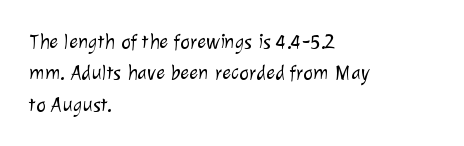
The image shows 21 px text type; set left-aligned, normal line spacing (1.49x), normal letter spacing, not underlined.
